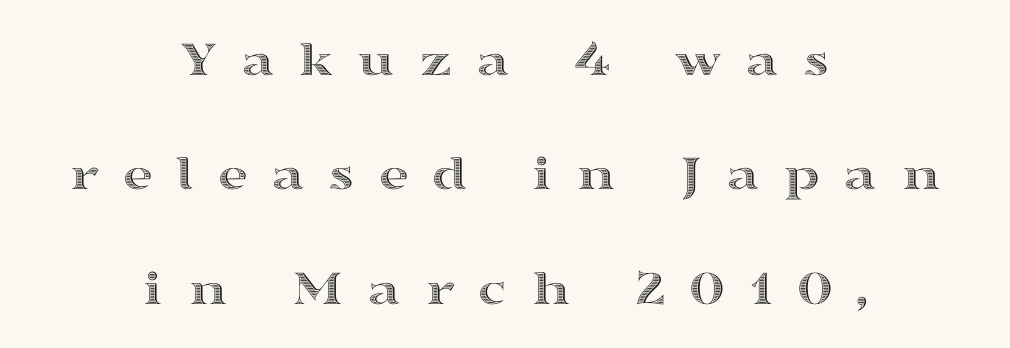
{"italic": "no", "width": "wide", "x_height": "medium", "monospaced": "no", "underline": "no", "align": "center", "line_spacing": "loose", "line_spacing_ratio": 2.2, "letter_spacing": "wide", "letter_spacing_em": 0.45, "glyph_px": 52}
